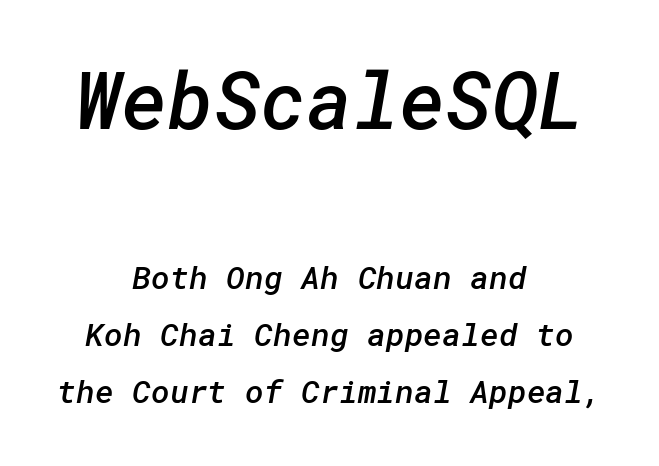
Q: Is the text bold? A: Semi-bold.
Q: Is the typeface a serif or a sans-serif typeface? A: Sans-serif.
Q: Is the text underlined? A: No.
Q: How is the paragraph aligned? A: Centered.
Q: Is the spacing between letters normal or unusually wide? A: Normal.
Q: Which block of text is set in a larger size, the first (top) or the second (bottom)? A: The first (top) one.
Q: Width (condensed, normal, or wide)? A: Normal.
Q: Stroke contrast? A: Low.
Q: x-height? A: Medium.
